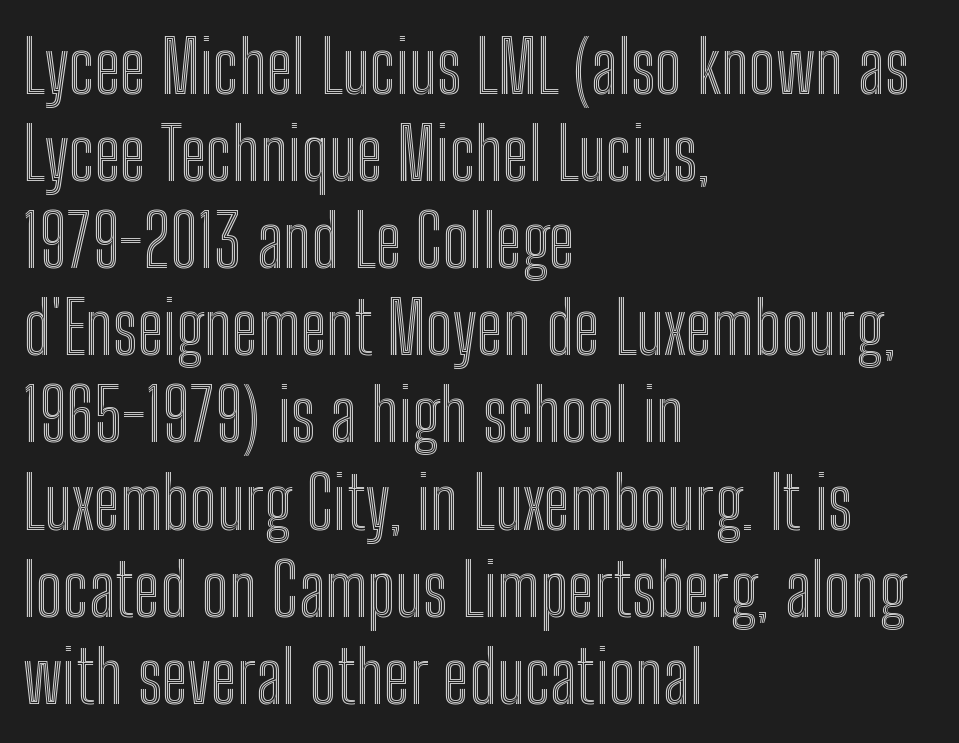
Q: Is the text italic (slanted)? A: No, it is upright.
Q: Is the text underlined? A: No.
Q: How is the paragraph aligned? A: Left-aligned.
Q: Is the spacing between letters normal or unusually wide? A: Normal.
Q: Width (condensed, normal, or wide)? A: Condensed.
Q: x-height? A: Medium.
Q: Monospaced? A: No.
